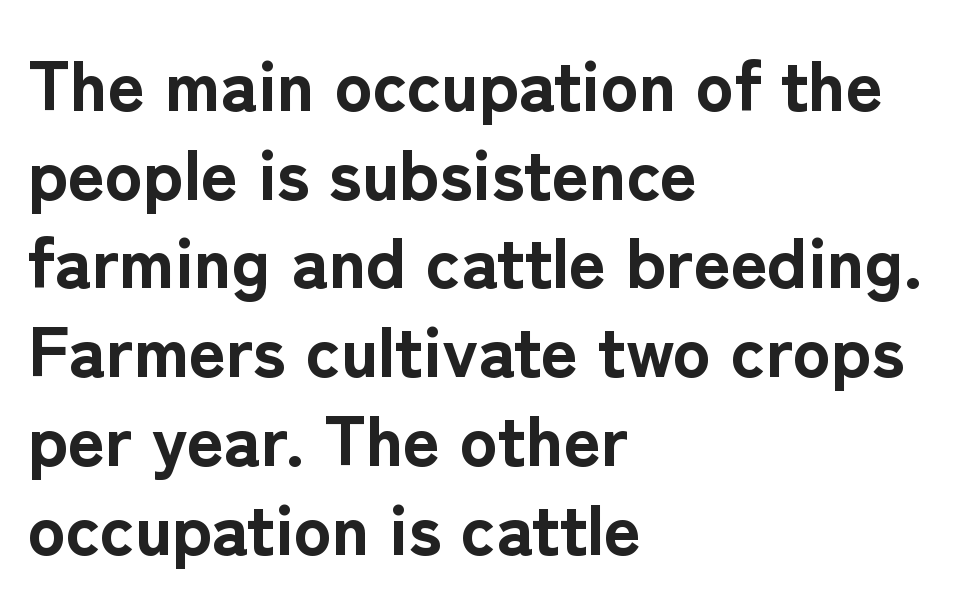
Q: Is the text bold? A: Yes.
Q: Is the text italic (slanted)? A: No, it is upright.
Q: Is the typeface a serif or a sans-serif typeface? A: Sans-serif.
Q: Is the text underlined? A: No.
Q: How is the paragraph aligned? A: Left-aligned.
Q: Is the spacing between letters normal or unusually wide? A: Normal.
Q: Is the spacing between lines tight, normal or loose? A: Normal.
Q: Width (condensed, normal, or wide)? A: Normal.
Q: Stroke contrast? A: Low.
Q: x-height? A: Medium.
Q: Monospaced? A: No.
